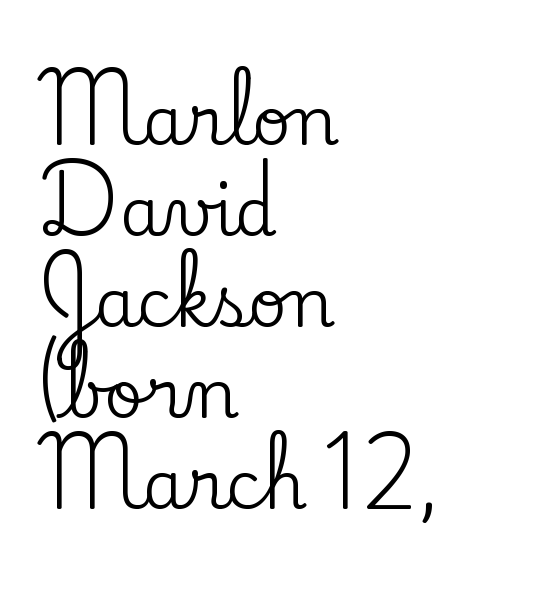
The image shows 67 px serif type, upright; set left-aligned, normal line spacing (1.36x), normal letter spacing, not underlined; low stroke contrast and a small x-height.
